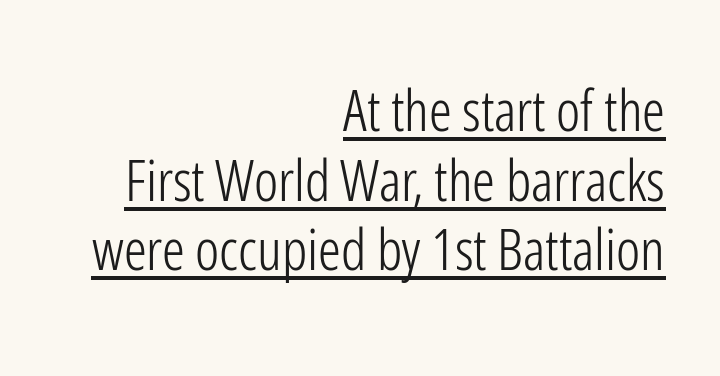
The image shows 57 px light, condensed sans-serif type, upright; set right-aligned, line spacing 1.22x, normal letter spacing, underlined; low stroke contrast and a medium x-height.
